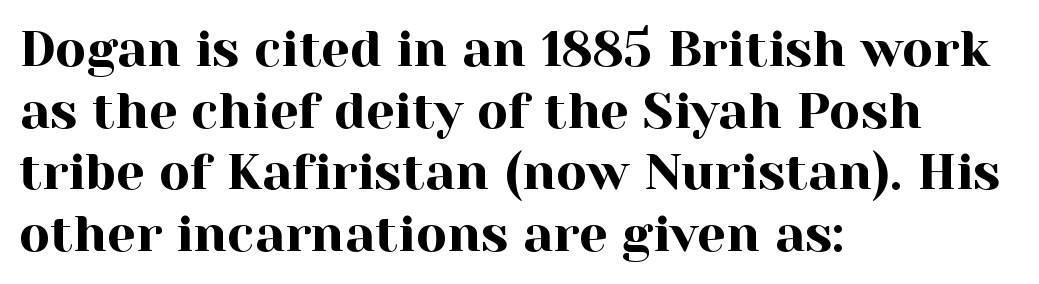
The image shows 51 px serif type, upright; set left-aligned, line spacing 1.21x, normal letter spacing, not underlined; a medium x-height.
